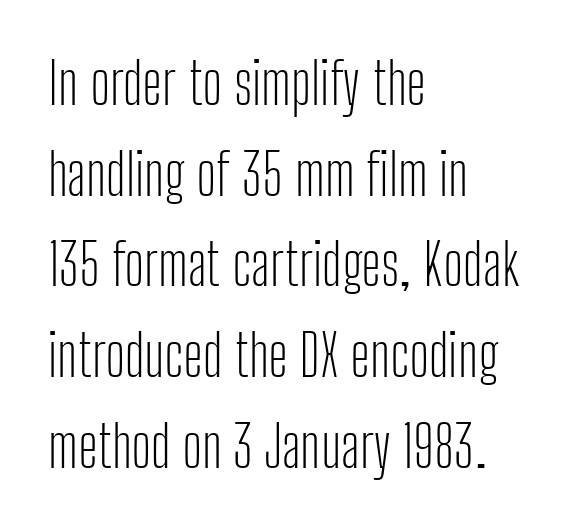
Default kerning and tracking; the words read as compact shapes. Where is the straight margin? On the left. This sample uses an upright cut, with every glyph sitting square on the baseline. The passage shown is typed in a proportional face where columns would drift.
